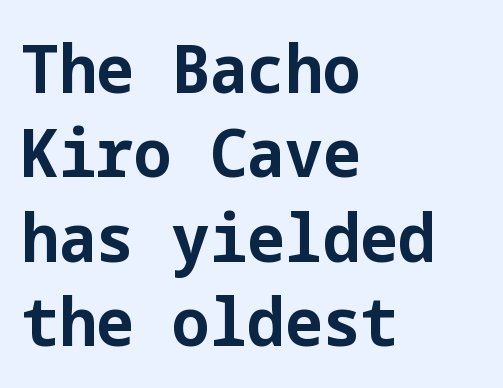
The image shows 67 px bold sans-serif type, upright; set left-aligned, normal line spacing (1.26x), normal letter spacing, not underlined; low stroke contrast and a medium x-height.
